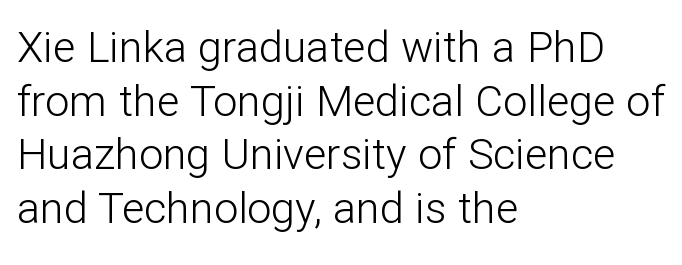
A clean baseline with only descenders dipping below it. The face looks like a standard text weight, possibly lighter. One glance says typical: line gaps are just what's usual. Note the varied advance widths — an 'i' is clearly narrower than an 'm'.
